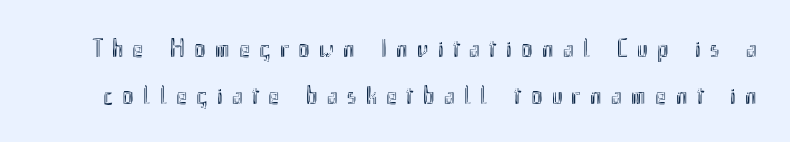
The image shows 26 px text type, upright; set line spacing 1.8x, unusually wide letter spacing (+0.36 em), not underlined.
